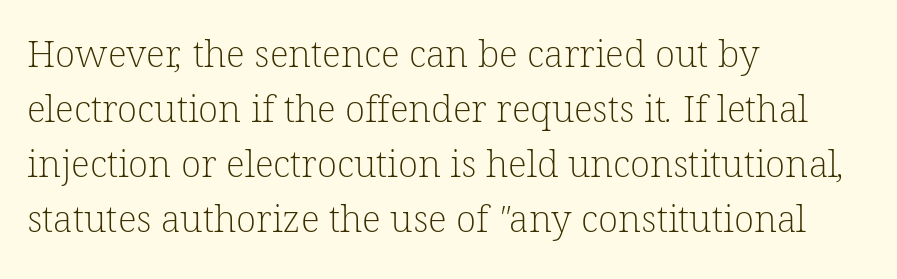
Q: Is the text bold? A: No.
Q: Is the typeface a serif or a sans-serif typeface? A: Serif.
Q: Is the text underlined? A: No.
Q: How is the paragraph aligned? A: Left-aligned.
Q: Is the spacing between letters normal or unusually wide? A: Normal.
Q: Is the spacing between lines tight, normal or loose? A: Normal.
Q: Width (condensed, normal, or wide)? A: Normal.
Q: Stroke contrast? A: Low.
Q: x-height? A: Medium.
Q: Monospaced? A: No.
